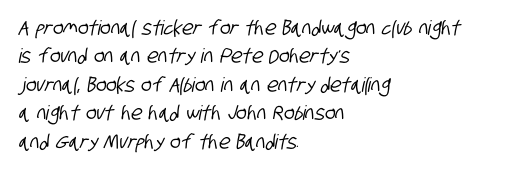
{"underline": "no", "align": "left", "line_spacing": "normal", "line_spacing_ratio": 1.42, "letter_spacing": "normal", "letter_spacing_em": 0.0, "glyph_px": 20}
